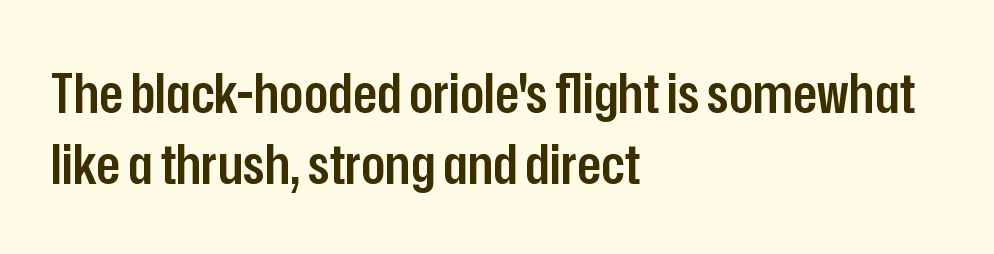
{"serif": "no", "italic": "no", "bold": "semi", "weight": "semibold", "width": "condensed", "stroke_contrast": "low", "x_height": "medium", "monospaced": "no", "underline": "no", "align": "left", "line_spacing": "normal", "line_spacing_ratio": 1.27, "letter_spacing": "normal", "letter_spacing_em": 0.0, "glyph_px": 56}
